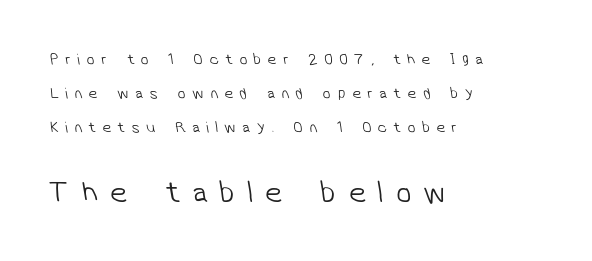
{"serif": "no", "bold": "no", "weight": "light", "width": "normal", "stroke_contrast": "low", "x_height": "medium", "monospaced": "no", "underline": "no", "align": "left", "line_spacing": "loose", "line_spacing_ratio": 2.11, "letter_spacing": "wide", "letter_spacing_em": 0.4, "larger_block": "second", "size_ratio": 1.94, "glyph_px": 31}
